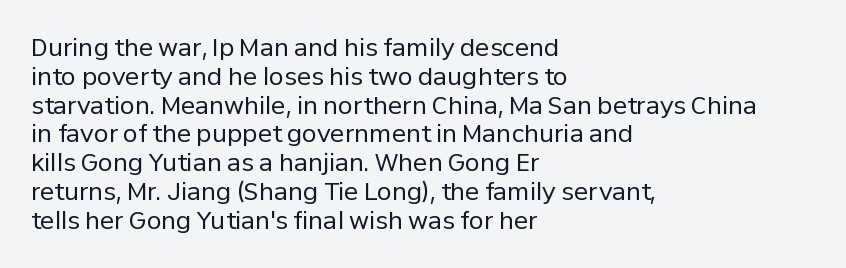
The image shows 24 px text type, upright; set left-aligned, line spacing 1.2x, normal letter spacing, not underlined.
